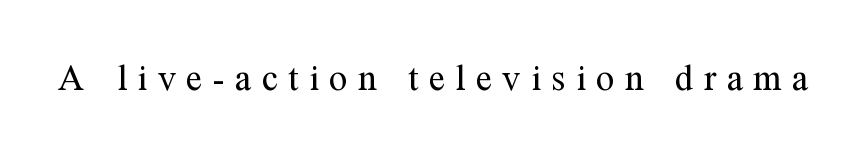
{"serif": "yes", "italic": "no", "bold": "no", "weight": "regular", "width": "normal", "stroke_contrast": "medium", "x_height": "medium", "monospaced": "no", "underline": "no", "letter_spacing": "wide", "letter_spacing_em": 0.28, "glyph_px": 37}
